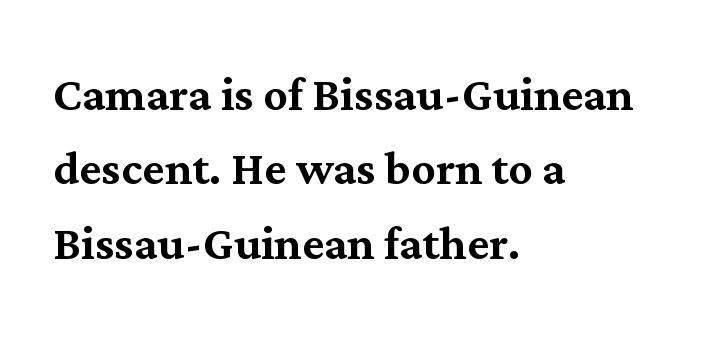
Q: Is the text italic (slanted)? A: No, it is upright.
Q: Is the typeface a serif or a sans-serif typeface? A: Serif.
Q: Is the text underlined? A: No.
Q: How is the paragraph aligned? A: Left-aligned.
Q: Is the spacing between letters normal or unusually wide? A: Normal.
Q: Width (condensed, normal, or wide)? A: Normal.
Q: Stroke contrast? A: Medium.
Q: x-height? A: Medium.
Q: Monospaced? A: No.
